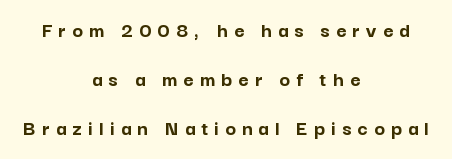
Every row of glyphs is offset so its center matches the block's center. How are the letters spaced? Widely, with obvious added tracking. Notice how the stems are strictly vertical — no italics here. Compared with typical paragraphs, the rows here are farther apart. These words are printed bold, with thick strokes throughout. Beneath every word, the page is bare.
